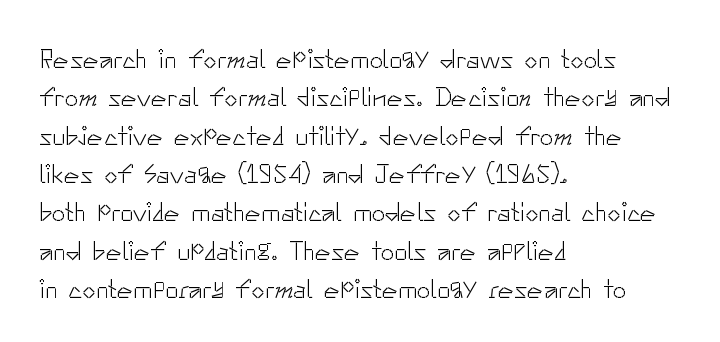
The image shows 27 px text type, upright; set left-aligned, normal line spacing (1.42x), normal letter spacing, not underlined.
